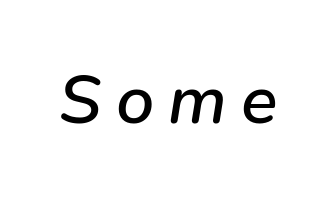
Q: Is the text italic (slanted)? A: Yes, it leans right by about 9 degrees.
Q: Is the text underlined? A: No.
Q: Is the spacing between letters normal or unusually wide? A: Unusually wide.
Q: Width (condensed, normal, or wide)? A: Normal.
Q: Stroke contrast? A: Low.
Q: x-height? A: Medium.
Q: Monospaced? A: No.
